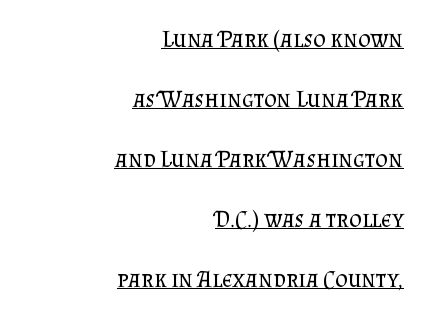
The image shows 24 px text type, upright; set right-aligned, loose line spacing (2.5x), normal letter spacing, underlined.
